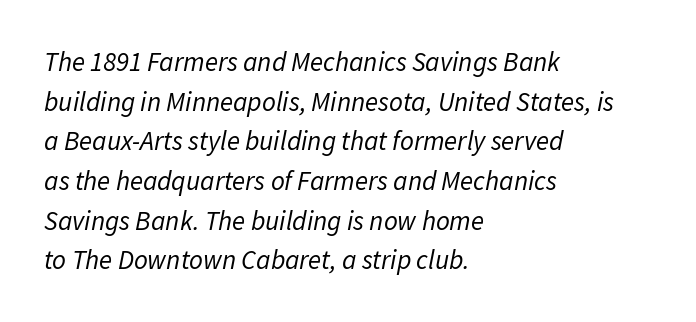
The leading is moderate, giving the passage an even texture. The typeface has the unassuming heft of standard copy or less. The letters sit at their default tracking, neither squeezed nor spread. Descender tails drop into unmarked territory.
